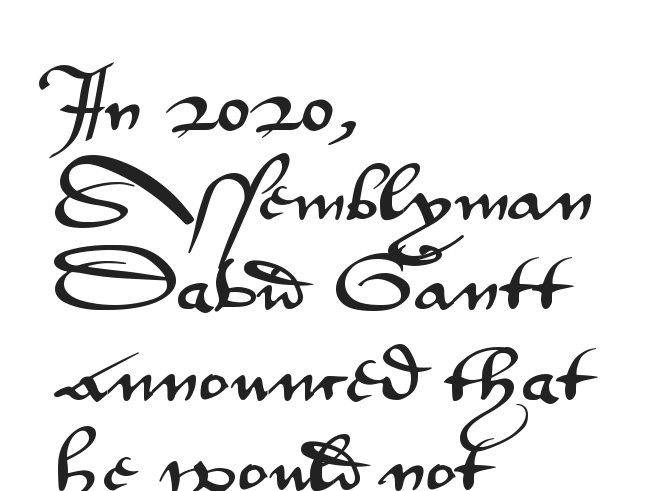
Font category for this specimen: sans-serif. Descenders hang freely into open space. Think of a printed novel: that variable character pitch is what you see here. Whoever set this chose a conventional vertical rhythm.
